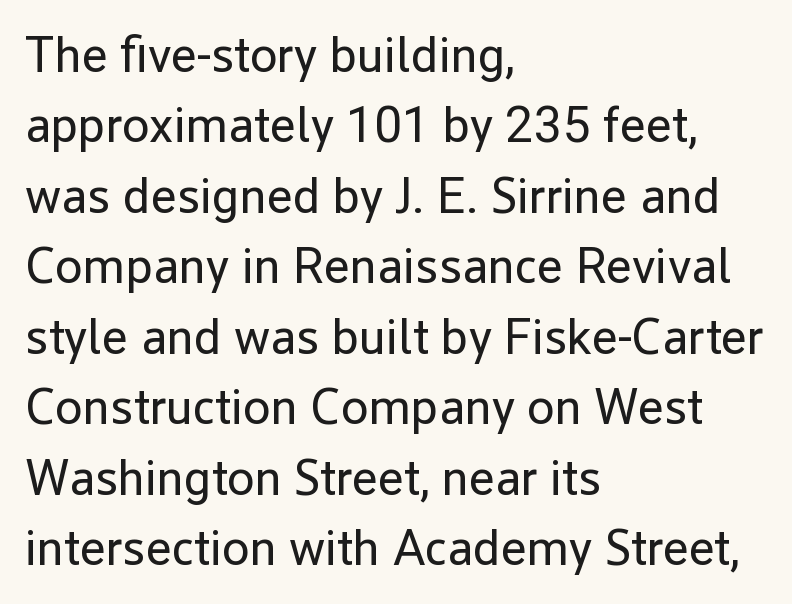
Leftover space on each line is placed entirely after the last word. These glyphs show unthickened strokes, regular width or finer. Nope, not italic — everything's standing straight. The text was rendered using a sans face with plain stroke endings. Between one letter and the next there's only the usual sliver of space. Has an underline been added? It has not.
